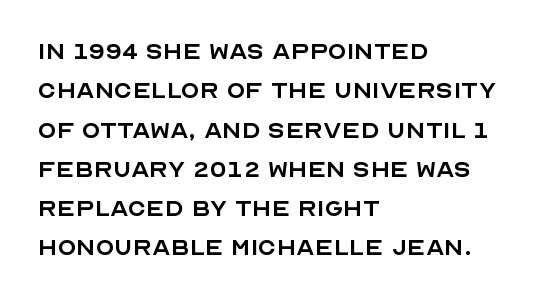
{"serif": "no", "italic": "no", "bold": "no", "weight": "regular", "width": "normal", "x_height": "large", "monospaced": "no", "underline": "no", "align": "left", "line_spacing": "normal", "line_spacing_ratio": 1.31, "letter_spacing": "normal", "letter_spacing_em": 0.0, "glyph_px": 30}
